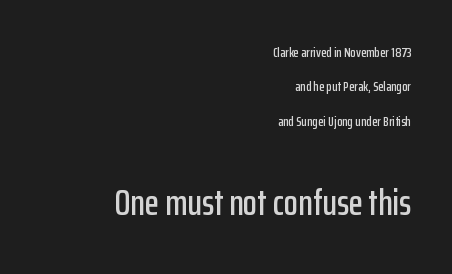
Q: Is the text italic (slanted)? A: No, it is upright.
Q: Is the typeface a serif or a sans-serif typeface? A: Sans-serif.
Q: Is the text underlined? A: No.
Q: How is the paragraph aligned? A: Right-aligned.
Q: Is the spacing between letters normal or unusually wide? A: Normal.
Q: Is the spacing between lines tight, normal or loose? A: Loose.
Q: Which block of text is set in a larger size, the first (top) or the second (bottom)? A: The second (bottom) one.
Q: Width (condensed, normal, or wide)? A: Condensed.
Q: Stroke contrast? A: Low.
Q: x-height? A: Medium.
Q: Monospaced? A: No.
